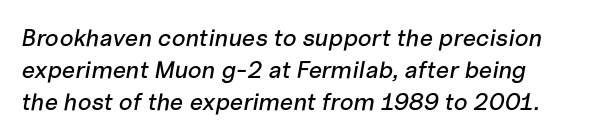
The image shows 24 px text type, italic (leaning right); set normal line spacing (1.33x), normal letter spacing, not underlined.
